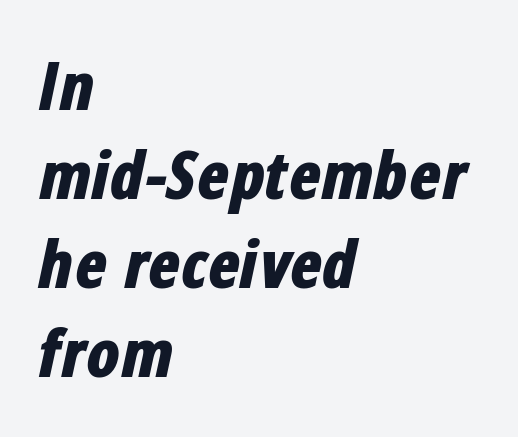
Spacing between characters is what you'd get straight out of the box. In terms of posture, this sample is oblique. A typesetter would call this leading conventional body-copy spacing. These lines are rendered in a variable-pitch font. This is heavy type, rendered in bold.
